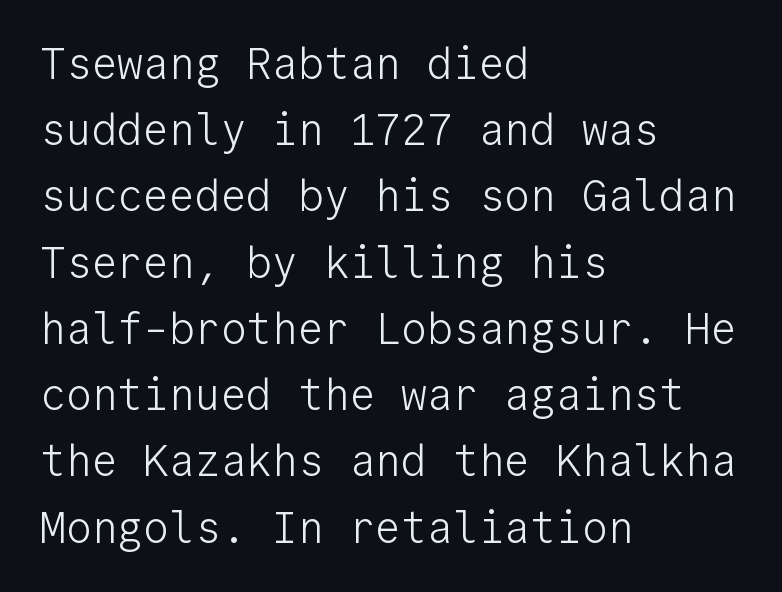
This rendering leaves character spacing at its baseline value. Quick note: underline off. The rendering shows plain stroke endings on the letterforms — a sans-serif design. Line starts are locked; line ends wander. Is there any slant? The stems are plumb.
